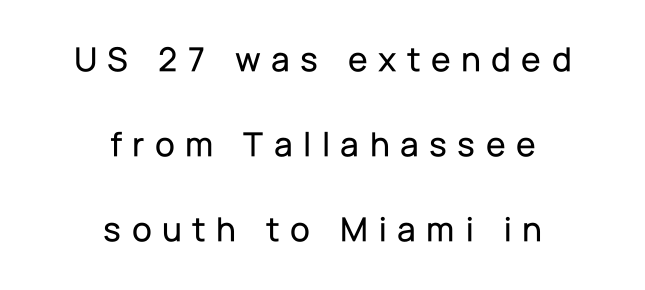
These lines are rendered in a variable-pitch font. Look at the bottom of the vertical strokes: they stop flat, with no serifs. One-word summary of the alignment: center. Nope, not italic — everything's standing straight. Leading is clearly above the norm, producing a sparse column.
